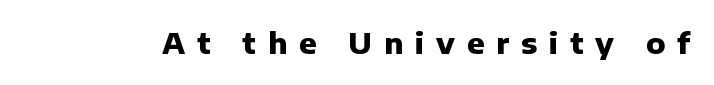
{"serif": "no", "italic": "no", "bold": "yes", "weight": "heavy", "width": "normal", "stroke_contrast": "low", "x_height": "medium", "monospaced": "no", "underline": "no", "letter_spacing": "wide", "letter_spacing_em": 0.41, "glyph_px": 29}
